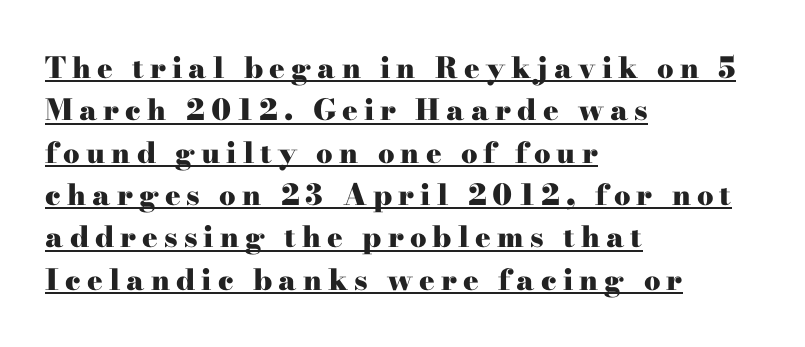
Q: Is the text bold? A: Yes.
Q: Is the text italic (slanted)? A: No, it is upright.
Q: Is the typeface a serif or a sans-serif typeface? A: Serif.
Q: Is the text underlined? A: Yes.
Q: How is the paragraph aligned? A: Left-aligned.
Q: Is the spacing between letters normal or unusually wide? A: Unusually wide.
Q: Is the spacing between lines tight, normal or loose? A: Normal.
Q: Width (condensed, normal, or wide)? A: Wide.
Q: Stroke contrast? A: High.
Q: x-height? A: Small.
Q: Monospaced? A: No.
